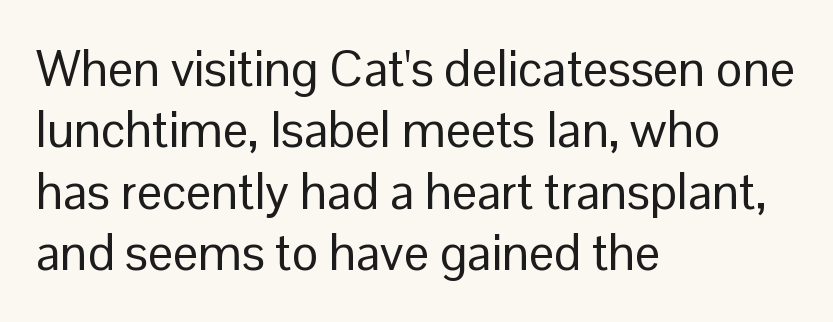
Q: Is the text bold? A: No.
Q: Is the text italic (slanted)? A: No, it is upright.
Q: Is the typeface a serif or a sans-serif typeface? A: Sans-serif.
Q: Is the text underlined? A: No.
Q: How is the paragraph aligned? A: Left-aligned.
Q: Is the spacing between letters normal or unusually wide? A: Normal.
Q: Width (condensed, normal, or wide)? A: Normal.
Q: Stroke contrast? A: Low.
Q: x-height? A: Medium.
Q: Monospaced? A: No.
